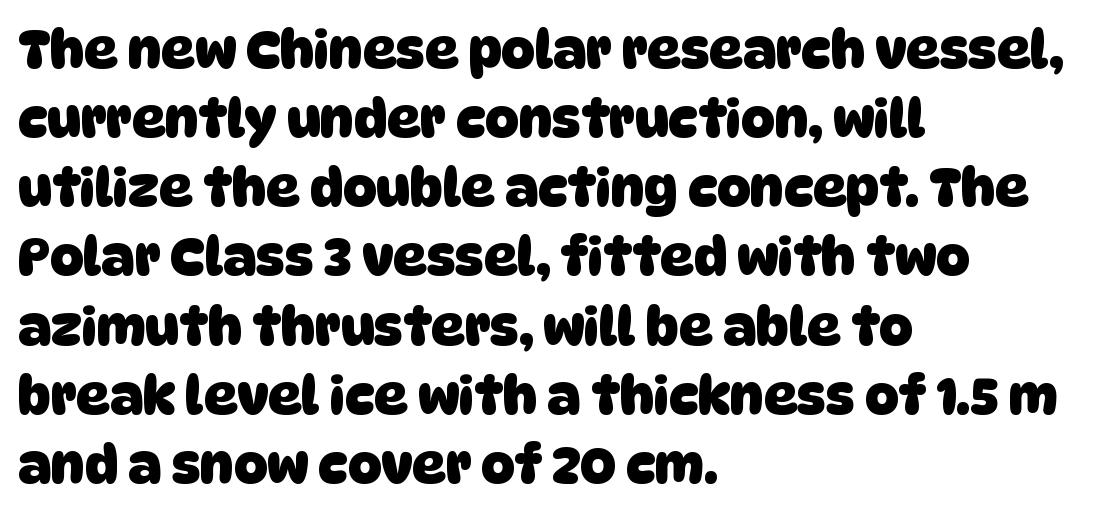
Q: Is the text bold? A: Yes.
Q: Is the typeface a serif or a sans-serif typeface? A: Sans-serif.
Q: Is the text underlined? A: No.
Q: How is the paragraph aligned? A: Left-aligned.
Q: Is the spacing between letters normal or unusually wide? A: Normal.
Q: Is the spacing between lines tight, normal or loose? A: Normal.
Q: Width (condensed, normal, or wide)? A: Normal.
Q: Stroke contrast? A: Low.
Q: x-height? A: Large.
Q: Monospaced? A: No.
